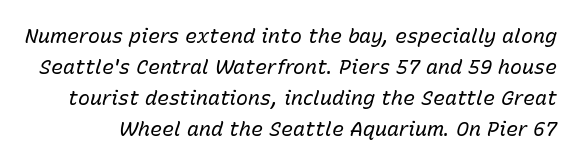
The image shows 20 px text type, italic (leaning right); set normal line spacing (1.55x), normal letter spacing, not underlined.
